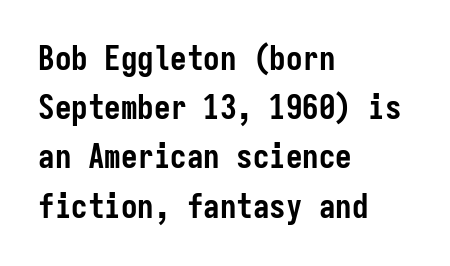
The image shows 33 px semibold, condensed sans-serif type, upright, monospaced; set left-aligned, normal line spacing (1.49x), normal letter spacing, not underlined; low stroke contrast and a medium x-height.
